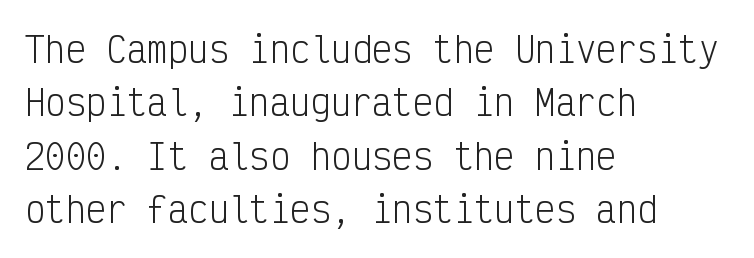
Q: Is the text bold? A: No.
Q: Is the text italic (slanted)? A: No, it is upright.
Q: Is the typeface a serif or a sans-serif typeface? A: Sans-serif.
Q: Is the text underlined? A: No.
Q: How is the paragraph aligned? A: Left-aligned.
Q: Is the spacing between letters normal or unusually wide? A: Normal.
Q: Is the spacing between lines tight, normal or loose? A: Normal.
Q: Width (condensed, normal, or wide)? A: Condensed.
Q: Stroke contrast? A: Low.
Q: x-height? A: Medium.
Q: Monospaced? A: Yes.
